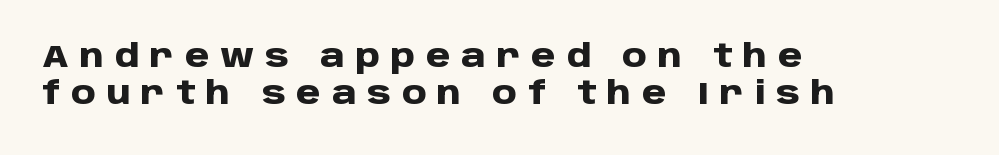
Where is the straight margin? On the left. A roman cut, with each character standing at attention. Classification — sans serif. Proportional: the letters do not fall into vertical columns.
